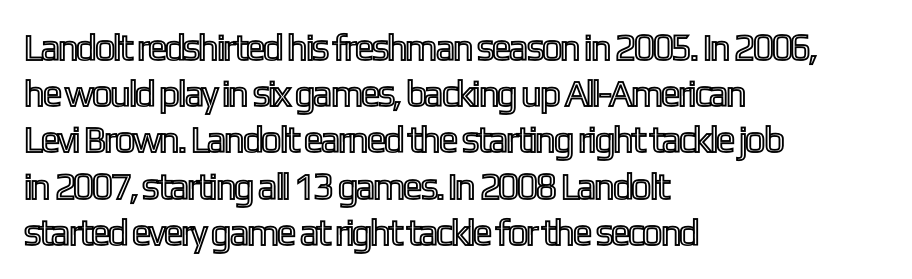
Typeset ragged right — the left edge is the straight one. Unlike italic type, these characters show no tilt at all. A typesetter would call this zero additional tracking. Horizontal bands of white between lines are of average thickness. Nobody drew a line under any word here.
